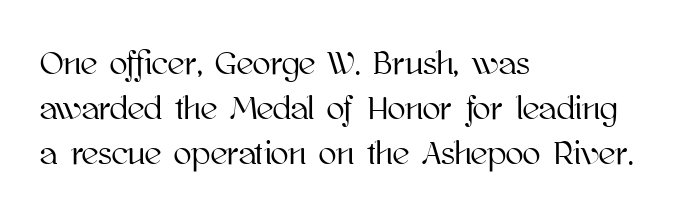
The image shows 33 px text type, upright; set left-aligned, normal line spacing (1.36x), normal letter spacing, not underlined; high stroke contrast and a medium x-height.
